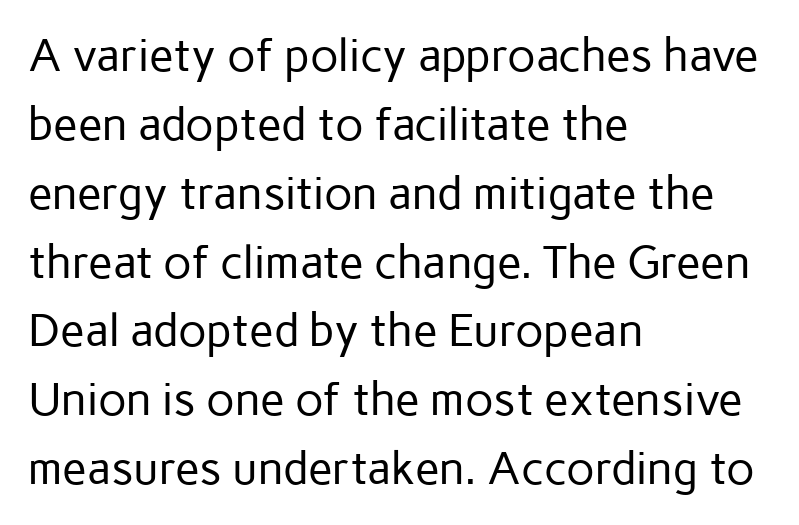
Q: Is the text bold? A: No.
Q: Is the text italic (slanted)? A: No, it is upright.
Q: Is the typeface a serif or a sans-serif typeface? A: Sans-serif.
Q: Is the text underlined? A: No.
Q: How is the paragraph aligned? A: Left-aligned.
Q: Is the spacing between letters normal or unusually wide? A: Normal.
Q: Is the spacing between lines tight, normal or loose? A: Normal.
Q: Width (condensed, normal, or wide)? A: Normal.
Q: Stroke contrast? A: Low.
Q: x-height? A: Medium.
Q: Monospaced? A: No.
